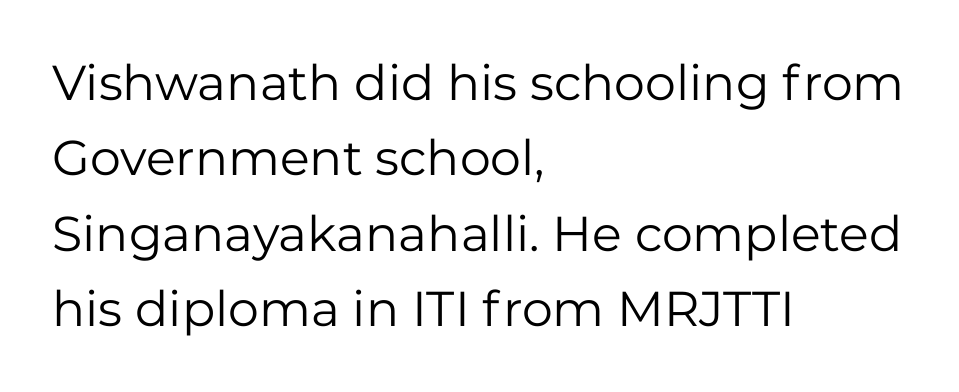
Q: Is the text bold? A: No.
Q: Is the text italic (slanted)? A: No, it is upright.
Q: Is the typeface a serif or a sans-serif typeface? A: Sans-serif.
Q: Is the text underlined? A: No.
Q: How is the paragraph aligned? A: Left-aligned.
Q: Is the spacing between letters normal or unusually wide? A: Normal.
Q: Is the spacing between lines tight, normal or loose? A: Normal.
Q: Width (condensed, normal, or wide)? A: Normal.
Q: Stroke contrast? A: Low.
Q: x-height? A: Medium.
Q: Monospaced? A: No.
